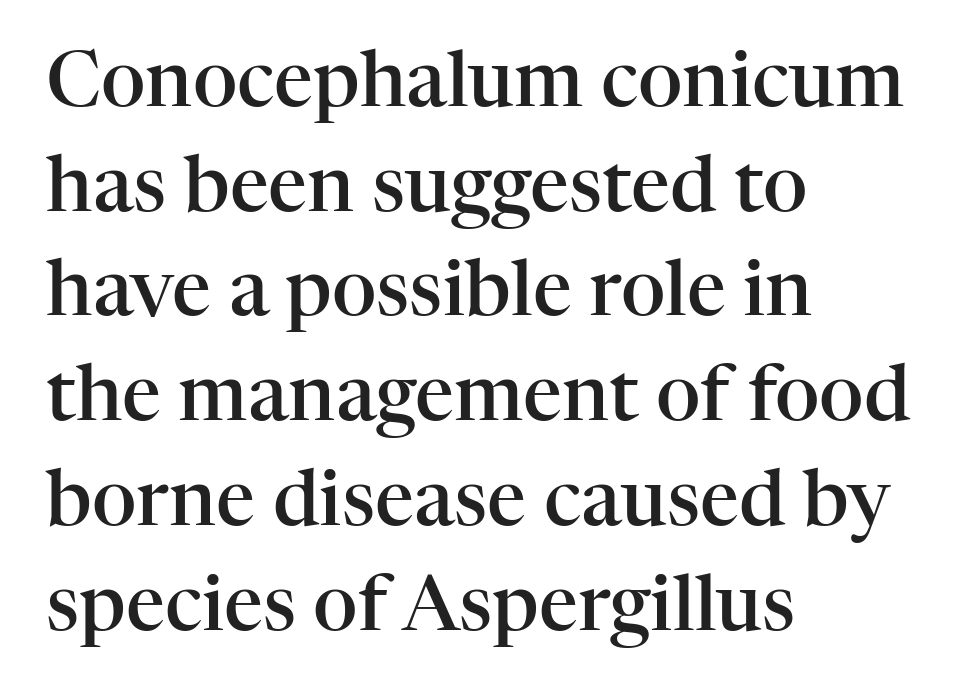
The image shows 77 px semibold serif type, upright; set left-aligned, normal line spacing (1.36x), normal letter spacing, not underlined; high stroke contrast and a medium x-height.
